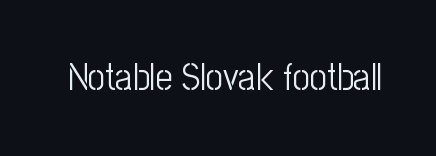
The letters advance in unequal steps, a hallmark of proportional type. Honestly, the letter spacing is just normal — you wouldn't notice it. What kind of face is this? One without serifs — a sans. Vertical stems look standard width or narrower in stroke.
